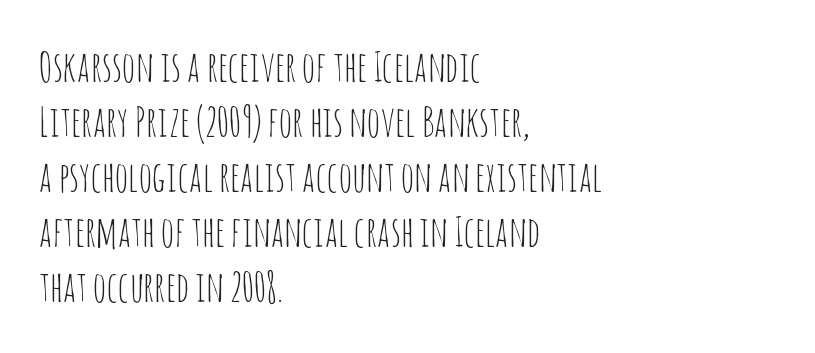
{"serif": "no", "italic": "no", "bold": "no", "weight": "thin", "width": "condensed", "stroke_contrast": "low", "x_height": "large", "monospaced": "no", "underline": "no", "align": "left", "line_spacing": "normal", "line_spacing_ratio": 1.31, "letter_spacing": "normal", "letter_spacing_em": 0.0, "glyph_px": 42}
